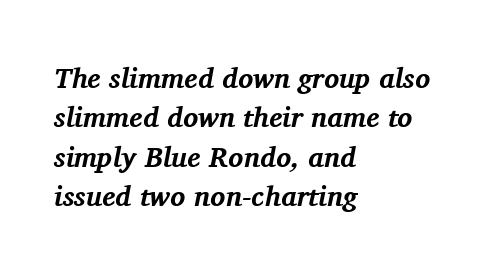
The text block is weighted toward the left margin, trailing off unevenly rightward. The passage shown is emphatically bold. Italic? Definitely — the glyphs are oblique. The passage shown is not underscored anywhere. The rendering shows small feet on the letterforms — a serif design.
